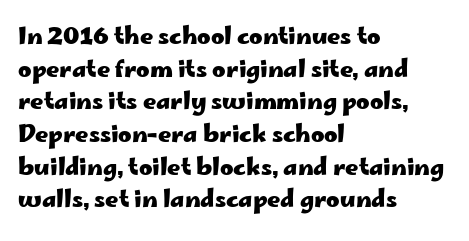
Q: Is the text bold? A: Yes.
Q: Is the text italic (slanted)? A: No, it is upright.
Q: Is the text underlined? A: No.
Q: How is the paragraph aligned? A: Left-aligned.
Q: Is the spacing between letters normal or unusually wide? A: Normal.
Q: Is the spacing between lines tight, normal or loose? A: Normal.
